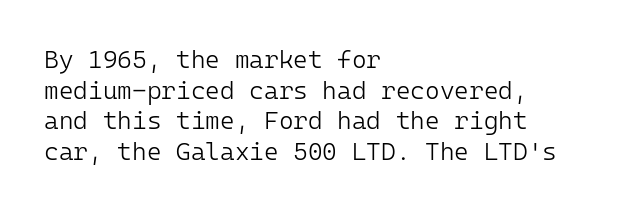
Q: Is the text bold? A: No.
Q: Is the text italic (slanted)? A: No, it is upright.
Q: Is the text underlined? A: No.
Q: How is the paragraph aligned? A: Left-aligned.
Q: Is the spacing between letters normal or unusually wide? A: Normal.
